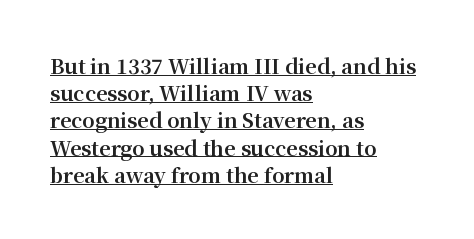
Letter spacing: default. Is there an underline? Yes — a line sits under the letters. Reading down the column, the eye jumps a familiar distance to each next line. Typographic density is high because the face is bold. Upright lettering throughout. The lines are quadded left.
